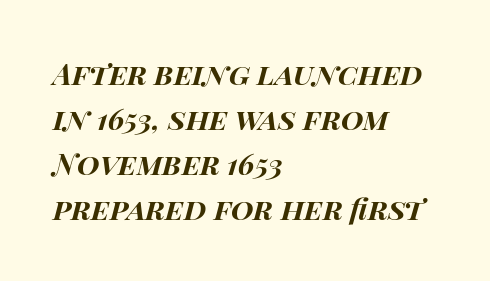
{"italic": "yes", "lean": "right", "slant_degrees": 14, "bold": "yes", "weight": "bold", "width": "wide", "stroke_contrast": "high", "x_height": "large", "monospaced": "no", "underline": "no", "align": "left", "line_spacing": "normal", "line_spacing_ratio": 1.55, "letter_spacing": "normal", "letter_spacing_em": 0.0, "glyph_px": 29}
